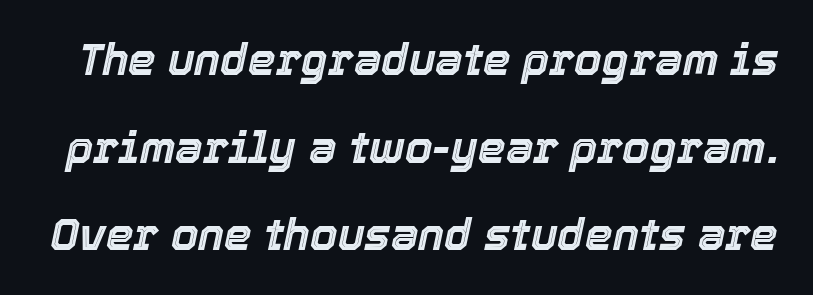
The image shows 44 px text type, italic (leaning right); set loose line spacing (1.99x), normal letter spacing, not underlined; a medium x-height.
